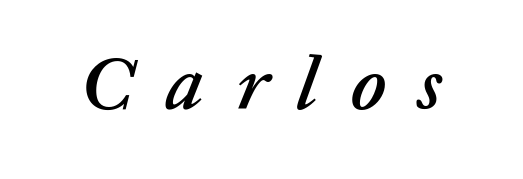
Q: Is the text italic (slanted)? A: Yes, it leans right by about 20 degrees.
Q: Is the text underlined? A: No.
Q: Is the spacing between letters normal or unusually wide? A: Unusually wide.
Q: Width (condensed, normal, or wide)? A: Normal.
Q: Stroke contrast? A: Low.
Q: x-height? A: Medium.
Q: Monospaced? A: No.
